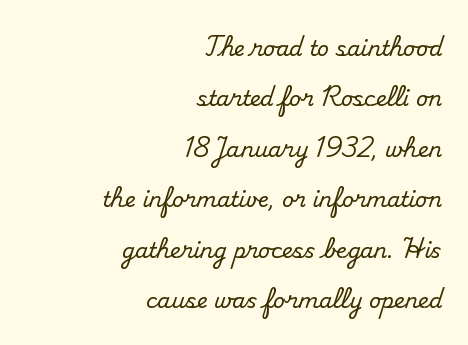
{"underline": "no", "align": "right", "line_spacing": "loose", "line_spacing_ratio": 2.4, "letter_spacing": "normal", "letter_spacing_em": 0.0, "glyph_px": 21}
